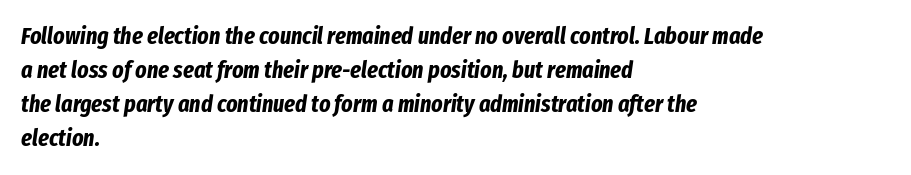
In terms of leading, this rendering sits right in the middle. Short and long lines alike share a common starting point at left. Summary of weight: heavy, a full bold. Check the space under the baseline: it is left empty. In terms of letterspacing, this is plain default setting.
